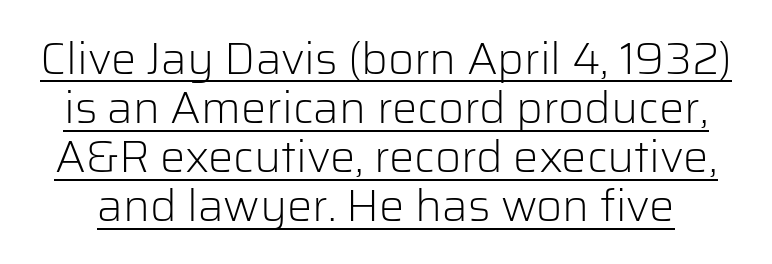
The image shows 45 px light sans-serif type, upright; set tight line spacing (1.09x), normal letter spacing, underlined; low stroke contrast and a medium x-height.
